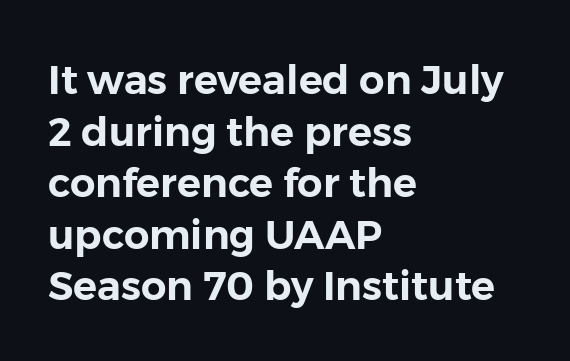
{"serif": "no", "italic": "no", "width": "normal", "stroke_contrast": "low", "x_height": "medium", "monospaced": "no", "underline": "no", "align": "left", "line_spacing": "normal", "line_spacing_ratio": 1.29, "letter_spacing": "normal", "letter_spacing_em": 0.0, "glyph_px": 40}
